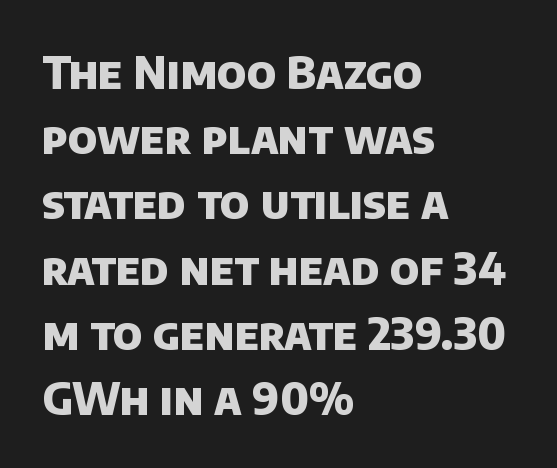
The zone under the glyphs is completely vacant. If you measured baseline to baseline, you'd find a middling distance. Strokes here are thick enough to call this a true bold. One-word summary of the alignment: left. Proportional: the letters do not fall into vertical columns. Default kerning and tracking; the words read as compact shapes.
